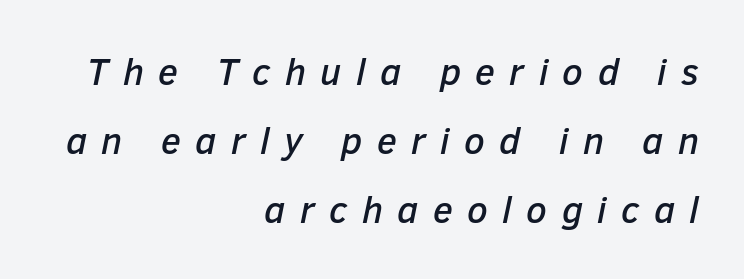
Q: Is the text italic (slanted)? A: Yes, it leans right by about 12 degrees.
Q: Is the text underlined? A: No.
Q: How is the paragraph aligned? A: Right-aligned.
Q: Is the spacing between letters normal or unusually wide? A: Unusually wide.
Q: Width (condensed, normal, or wide)? A: Normal.
Q: Stroke contrast? A: Low.
Q: x-height? A: Medium.
Q: Monospaced? A: No.
